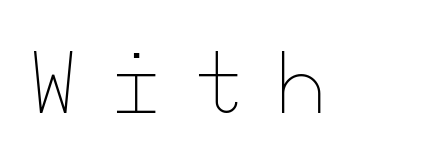
{"italic": "no", "bold": "no", "weight": "thin", "width": "normal", "stroke_contrast": "low", "x_height": "small", "underline": "no", "letter_spacing": "wide", "letter_spacing_em": 0.44, "glyph_px": 78}
